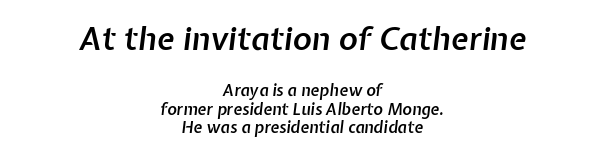
Q: Is the text bold? A: Semi-bold.
Q: Is the text italic (slanted)? A: Yes, it leans right by about 7 degrees.
Q: Is the text underlined? A: No.
Q: How is the paragraph aligned? A: Centered.
Q: Is the spacing between letters normal or unusually wide? A: Normal.
Q: Which block of text is set in a larger size, the first (top) or the second (bottom)? A: The first (top) one.
Q: Width (condensed, normal, or wide)? A: Normal.
Q: Stroke contrast? A: Low.
Q: x-height? A: Medium.
Q: Monospaced? A: No.
